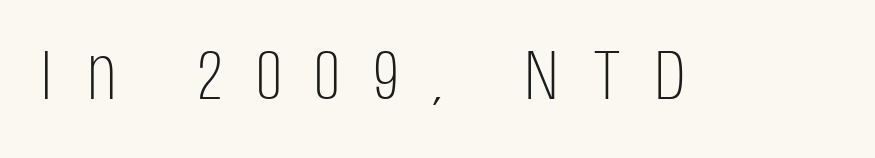
A sans-serif font was chosen for this passage. Weight: not bold — regular or lighter. When letters stand straight like this, we call the style roman or upright. Display-style spreading of the glyphs; the letterfit is very open. The string is rendered with underlining switched off.
